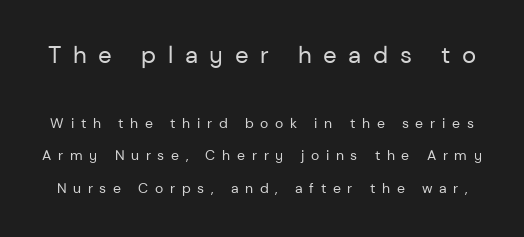
Q: Is the text bold? A: No.
Q: Is the text italic (slanted)? A: No, it is upright.
Q: Is the text underlined? A: No.
Q: Is the spacing between letters normal or unusually wide? A: Unusually wide.
Q: Is the spacing between lines tight, normal or loose? A: Loose.
Q: Which block of text is set in a larger size, the first (top) or the second (bottom)? A: The first (top) one.
